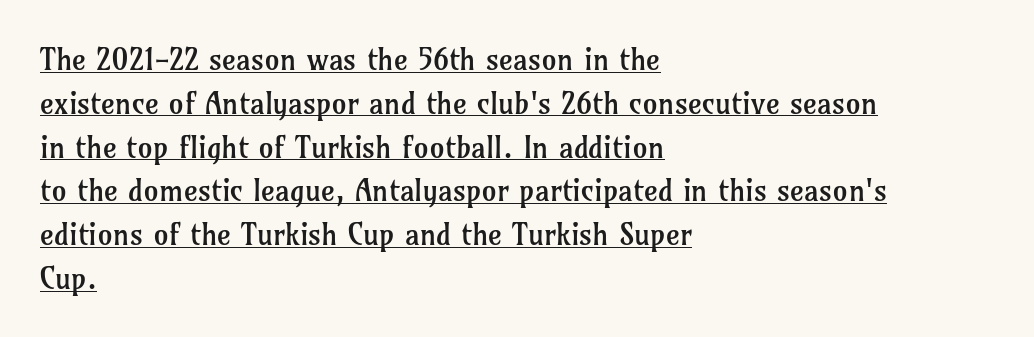
There is no visible air inserted between adjacent glyphs. Italic? Not at all — the glyphs are vertical. What kind of face is this? One with serifs. A continuous stroke trails under the words, as in a hyperlink. The letters advance in unequal steps, a hallmark of proportional type. The leading is moderate, giving the passage an even texture.
